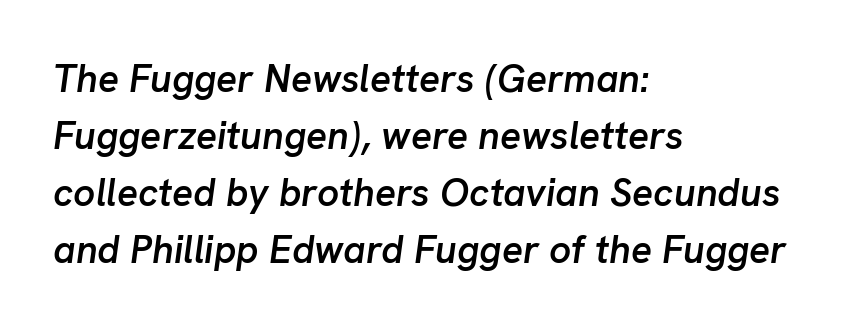
Tracking value appears to be zero — textbook default spacing. A fair bit of extra ink — the face is semibold, not bold. Horizontal bands of white between lines are of average thickness. The rendering anchors every line to the left-hand side. The area under the type is left untouched. Here the designer chose a conventional face with non-uniform glyph widths.
